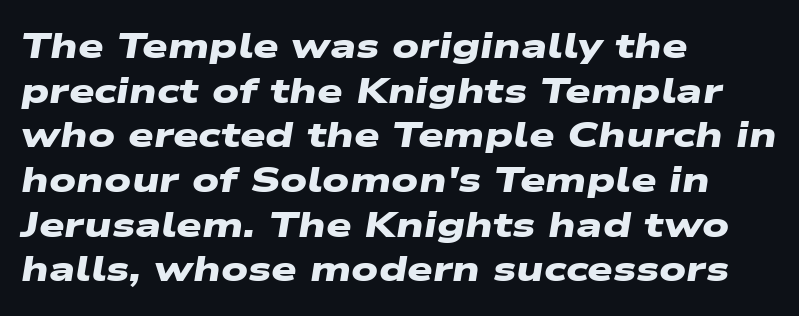
{"serif": "no", "bold": "yes", "weight": "heavy", "width": "wide", "stroke_contrast": "low", "x_height": "medium", "monospaced": "no", "underline": "no", "align": "left", "line_spacing_ratio": 1.24, "letter_spacing": "normal", "letter_spacing_em": 0.0, "glyph_px": 36}
